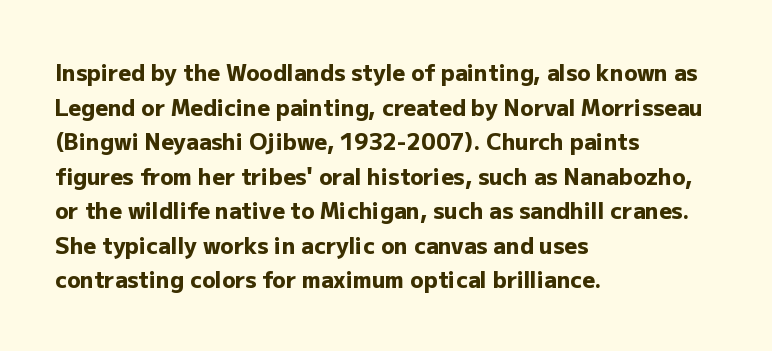
Q: Is the text bold? A: Yes.
Q: Is the text italic (slanted)? A: No, it is upright.
Q: Is the text underlined? A: No.
Q: How is the paragraph aligned? A: Left-aligned.
Q: Is the spacing between letters normal or unusually wide? A: Normal.
Q: Is the spacing between lines tight, normal or loose? A: Normal.
